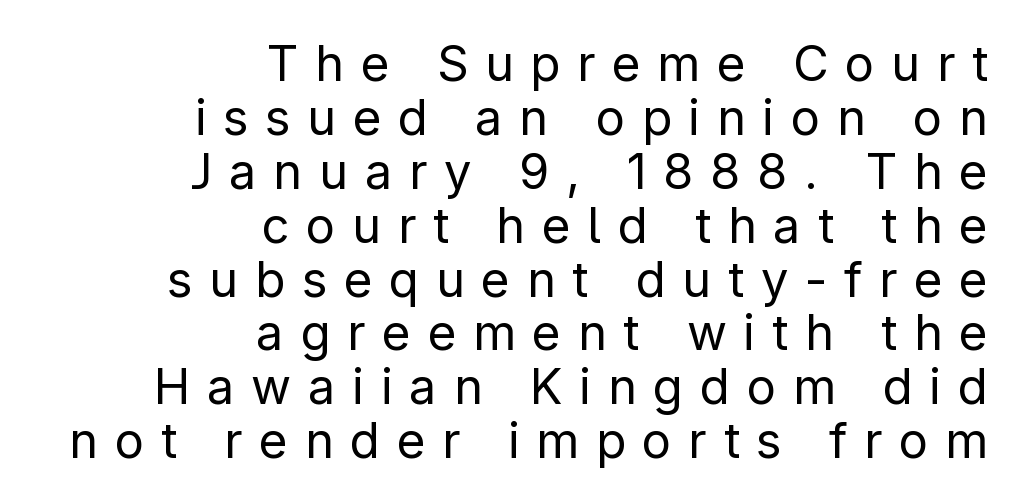
Q: Is the text bold? A: No.
Q: Is the text italic (slanted)? A: No, it is upright.
Q: Is the typeface a serif or a sans-serif typeface? A: Sans-serif.
Q: Is the text underlined? A: No.
Q: How is the paragraph aligned? A: Right-aligned.
Q: Is the spacing between letters normal or unusually wide? A: Unusually wide.
Q: Is the spacing between lines tight, normal or loose? A: Tight.
Q: Width (condensed, normal, or wide)? A: Normal.
Q: Stroke contrast? A: Low.
Q: x-height? A: Medium.
Q: Monospaced? A: No.
